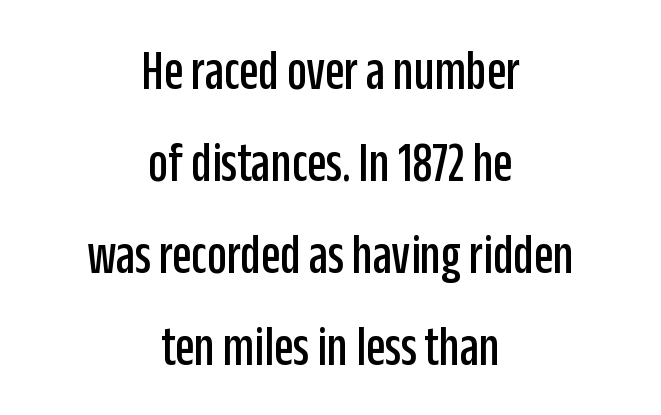
{"serif": "no", "italic": "no", "width": "condensed", "stroke_contrast": "low", "x_height": "large", "monospaced": "no", "underline": "no", "align": "center", "line_spacing": "normal", "line_spacing_ratio": 1.64, "letter_spacing": "normal", "letter_spacing_em": 0.0, "glyph_px": 56}
